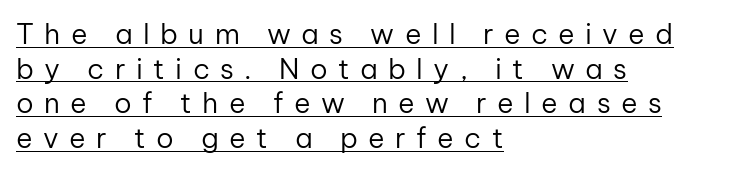
The image shows 28 px regular-weight sans-serif type, upright; set left-aligned, line spacing 1.24x, unusually wide letter spacing (+0.37 em), underlined; low stroke contrast and a medium x-height.
